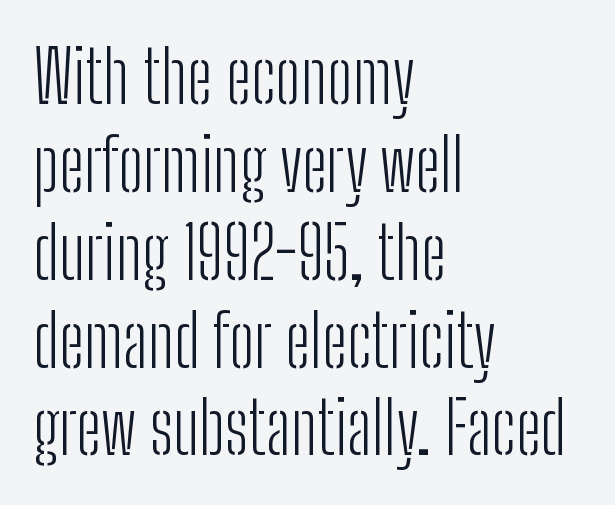
{"serif": "no", "italic": "no", "bold": "no", "weight": "light", "width": "condensed", "stroke_contrast": "low", "x_height": "medium", "monospaced": "no", "underline": "no", "align": "left", "line_spacing_ratio": 1.22, "letter_spacing": "normal", "letter_spacing_em": 0.0, "glyph_px": 72}
